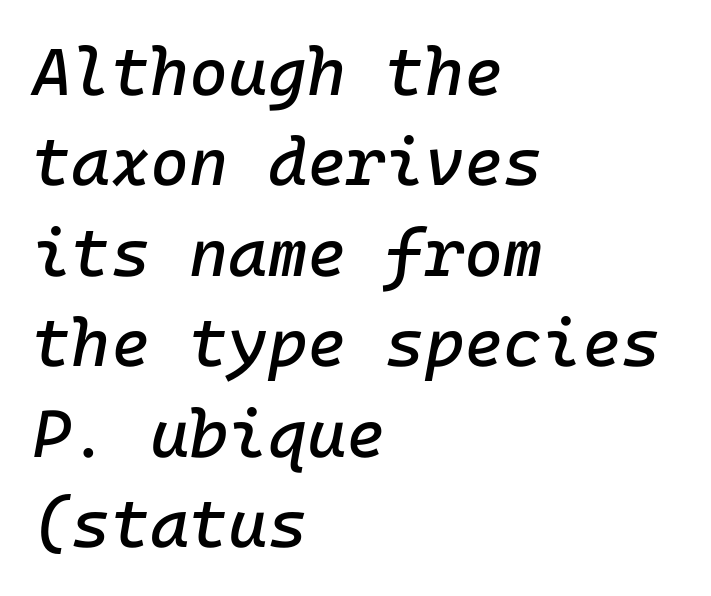
Q: Is the text italic (slanted)? A: Yes, it leans right by about 10 degrees.
Q: Is the text underlined? A: No.
Q: How is the paragraph aligned? A: Left-aligned.
Q: Is the spacing between letters normal or unusually wide? A: Normal.
Q: Is the spacing between lines tight, normal or loose? A: Normal.
Q: Width (condensed, normal, or wide)? A: Normal.
Q: Stroke contrast? A: Low.
Q: x-height? A: Medium.
